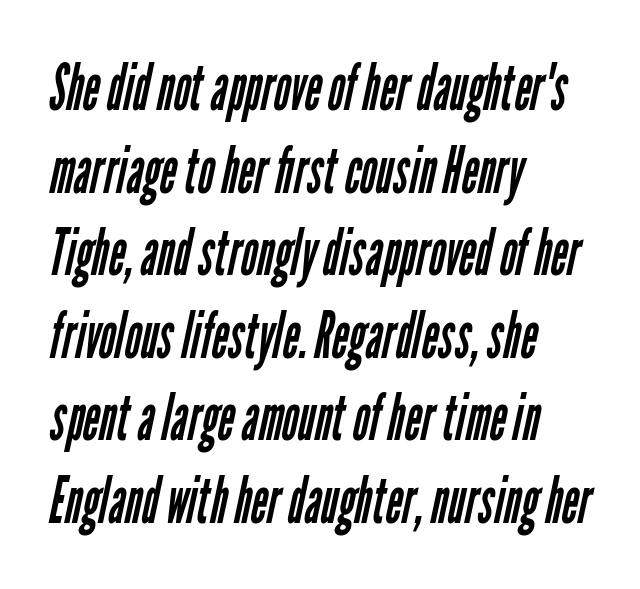
{"serif": "no", "bold": "no", "weight": "regular", "width": "condensed", "stroke_contrast": "low", "x_height": "medium", "monospaced": "no", "underline": "no", "align": "left", "line_spacing": "normal", "line_spacing_ratio": 1.29, "letter_spacing": "normal", "letter_spacing_em": 0.0, "glyph_px": 64}
